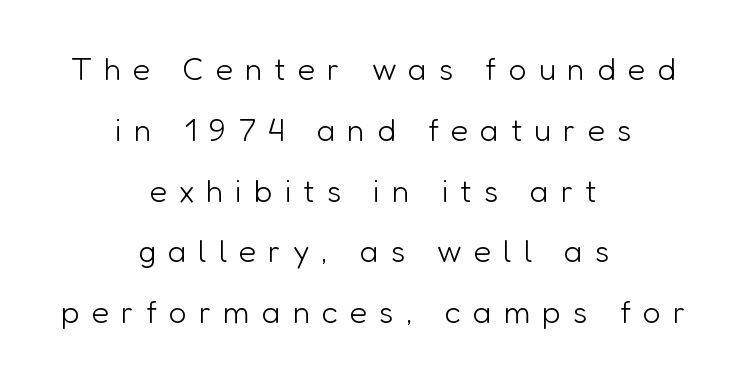
{"serif": "no", "italic": "no", "bold": "no", "weight": "light", "width": "normal", "stroke_contrast": "low", "x_height": "medium", "monospaced": "no", "underline": "no", "align": "center", "line_spacing": "loose", "line_spacing_ratio": 1.9, "letter_spacing": "wide", "letter_spacing_em": 0.37, "glyph_px": 32}
